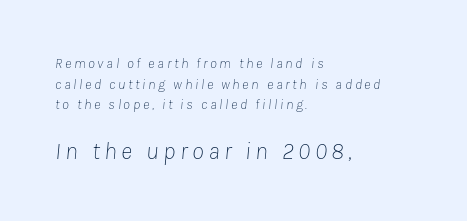
{"italic": "yes", "lean": "right", "slant_degrees": 8, "bold": "no", "underline": "no", "align": "left", "line_spacing": "normal", "line_spacing_ratio": 1.47, "larger_block": "second", "size_ratio": 1.71, "glyph_px": 24}
